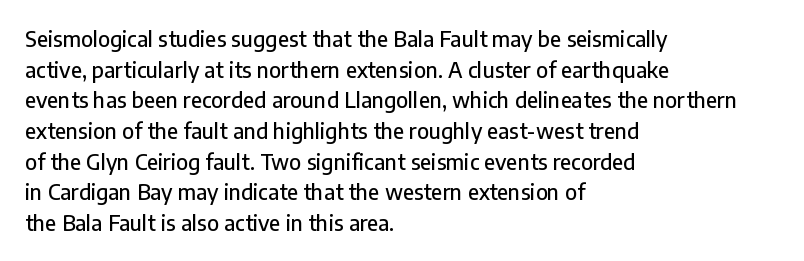
Q: Is the text italic (slanted)? A: No, it is upright.
Q: Is the text underlined? A: No.
Q: How is the paragraph aligned? A: Left-aligned.
Q: Is the spacing between letters normal or unusually wide? A: Normal.
Q: Is the spacing between lines tight, normal or loose? A: Normal.
